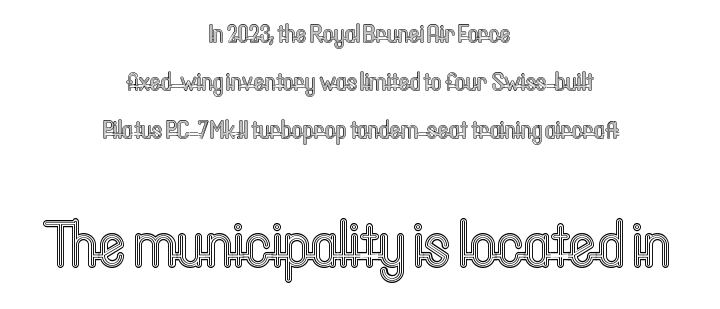
Descender tails drop into unmarked territory. The letters advance in unequal steps, a hallmark of proportional type. You can tell it's not italic because the verticals are truly vertical. The horizontal fit of the characters is conventional and even.
